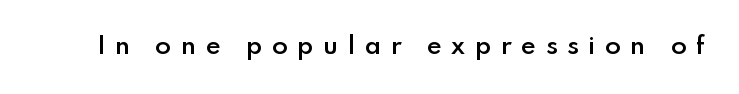
{"italic": "no", "bold": "semi", "underline": "no", "letter_spacing": "wide", "letter_spacing_em": 0.41, "glyph_px": 23}
